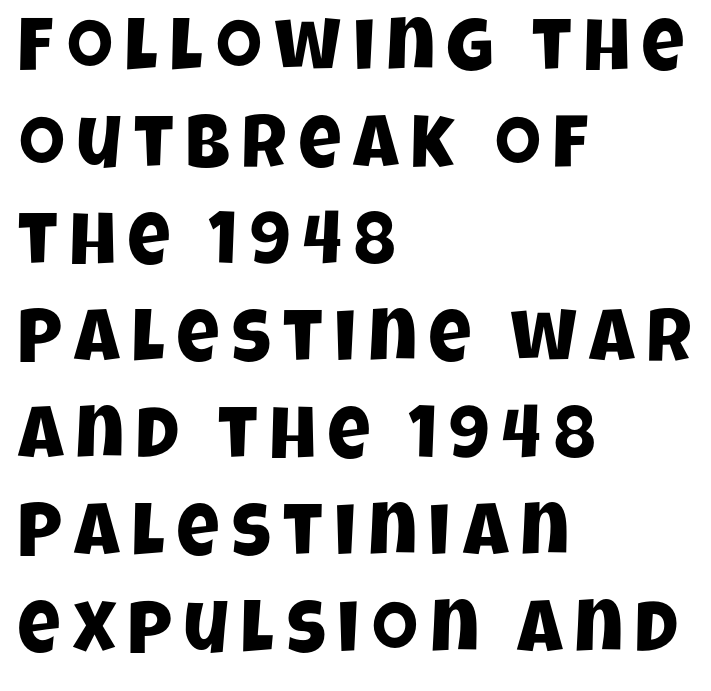
Q: Is the typeface a serif or a sans-serif typeface? A: Sans-serif.
Q: Is the text underlined? A: No.
Q: How is the paragraph aligned? A: Left-aligned.
Q: Is the spacing between lines tight, normal or loose? A: Normal.
Q: Width (condensed, normal, or wide)? A: Condensed.
Q: Stroke contrast? A: Low.
Q: x-height? A: Large.
Q: Monospaced? A: No.
